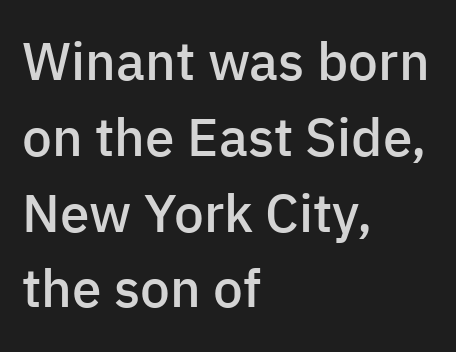
{"serif": "no", "italic": "no", "bold": "semi", "weight": "semibold", "width": "normal", "stroke_contrast": "low", "x_height": "medium", "monospaced": "no", "underline": "no", "align": "left", "line_spacing": "normal", "line_spacing_ratio": 1.43, "letter_spacing": "normal", "letter_spacing_em": 0.0, "glyph_px": 53}
